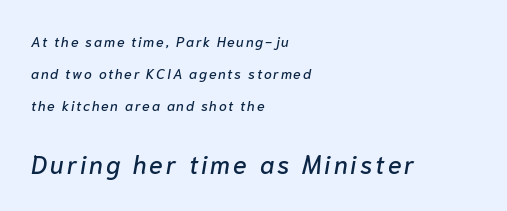
{"italic": "yes", "lean": "right", "slant_degrees": 10, "underline": "no", "align": "left", "line_spacing": "loose", "line_spacing_ratio": 2.27, "larger_block": "second", "size_ratio": 1.79, "glyph_px": 25}
